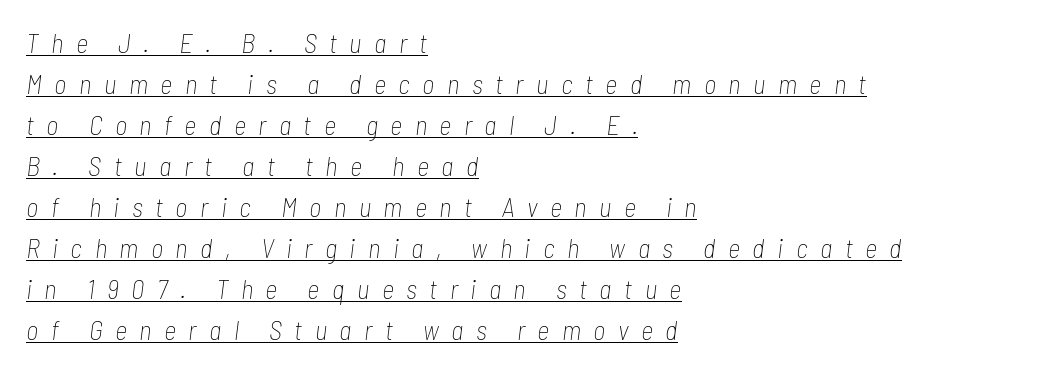
The image shows 27 px text type, italic (leaning right); set left-aligned, normal line spacing (1.52x), unusually wide letter spacing (+0.46 em), underlined.
